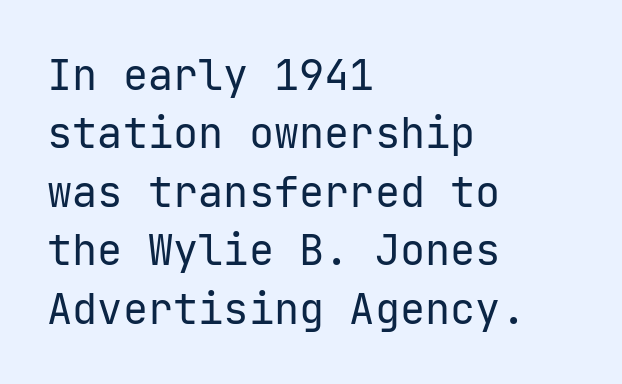
Q: Is the text bold? A: No.
Q: Is the text italic (slanted)? A: No, it is upright.
Q: Is the typeface a serif or a sans-serif typeface? A: Sans-serif.
Q: Is the text underlined? A: No.
Q: How is the paragraph aligned? A: Left-aligned.
Q: Is the spacing between letters normal or unusually wide? A: Normal.
Q: Is the spacing between lines tight, normal or loose? A: Normal.
Q: Width (condensed, normal, or wide)? A: Normal.
Q: Stroke contrast? A: Low.
Q: x-height? A: Medium.
